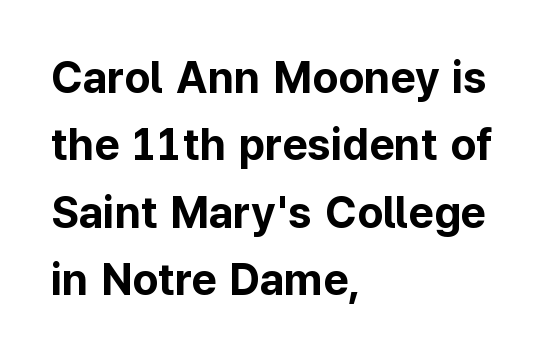
Q: Is the text bold? A: Yes.
Q: Is the text italic (slanted)? A: No, it is upright.
Q: Is the typeface a serif or a sans-serif typeface? A: Sans-serif.
Q: Is the text underlined? A: No.
Q: How is the paragraph aligned? A: Left-aligned.
Q: Is the spacing between letters normal or unusually wide? A: Normal.
Q: Is the spacing between lines tight, normal or loose? A: Normal.
Q: Width (condensed, normal, or wide)? A: Normal.
Q: Stroke contrast? A: Low.
Q: x-height? A: Medium.
Q: Monospaced? A: No.
